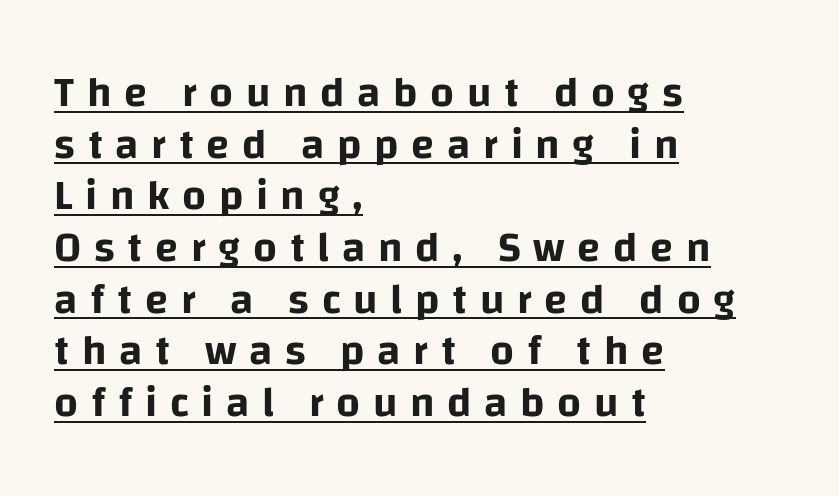
Q: Is the text italic (slanted)? A: No, it is upright.
Q: Is the typeface a serif or a sans-serif typeface? A: Sans-serif.
Q: Is the text underlined? A: Yes.
Q: How is the paragraph aligned? A: Left-aligned.
Q: Is the spacing between letters normal or unusually wide? A: Unusually wide.
Q: Width (condensed, normal, or wide)? A: Normal.
Q: Stroke contrast? A: Low.
Q: x-height? A: Large.
Q: Monospaced? A: No.
